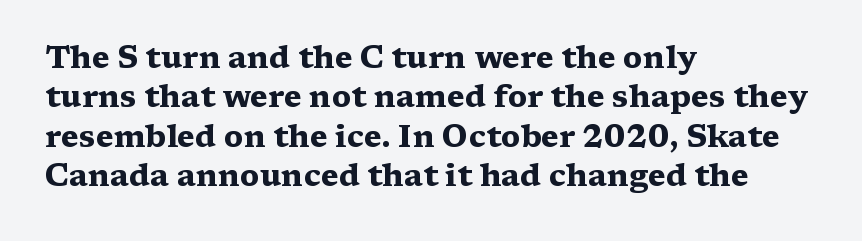
Q: Is the text bold? A: Yes.
Q: Is the text italic (slanted)? A: No, it is upright.
Q: Is the typeface a serif or a sans-serif typeface? A: Serif.
Q: Is the text underlined? A: No.
Q: How is the paragraph aligned? A: Left-aligned.
Q: Is the spacing between letters normal or unusually wide? A: Normal.
Q: Is the spacing between lines tight, normal or loose? A: Normal.
Q: Width (condensed, normal, or wide)? A: Wide.
Q: Stroke contrast? A: Medium.
Q: x-height? A: Medium.
Q: Monospaced? A: No.
